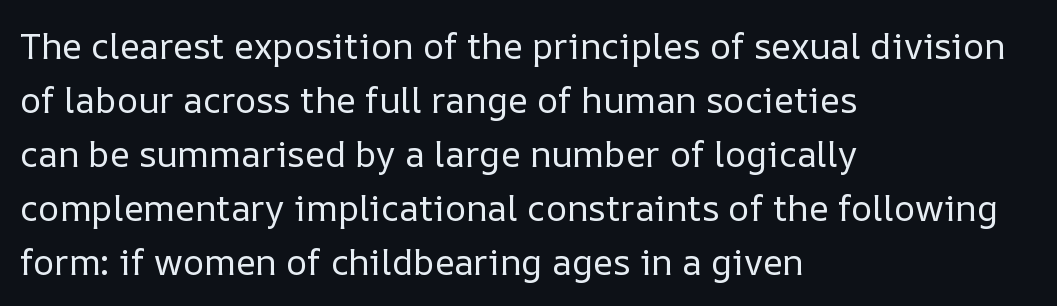
The image shows 36 px regular-weight type, upright; set left-aligned, normal line spacing (1.5x), normal letter spacing, not underlined; low stroke contrast and a medium x-height.
